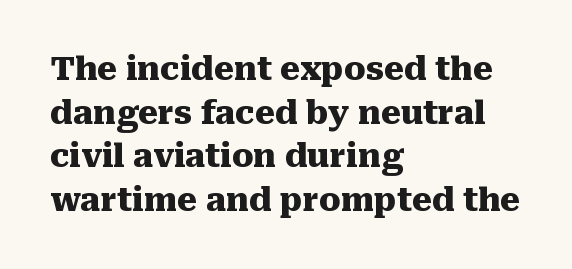
The image shows 32 px heavy serif type, upright; set left-aligned, normal line spacing (1.36x), normal letter spacing, not underlined; medium stroke contrast and a medium x-height.
